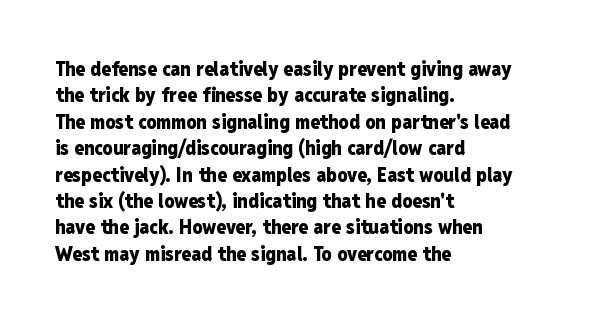
{"italic": "no", "bold": "yes", "underline": "no", "align": "left", "line_spacing": "normal", "line_spacing_ratio": 1.32, "letter_spacing": "normal", "letter_spacing_em": 0.0, "glyph_px": 20}
